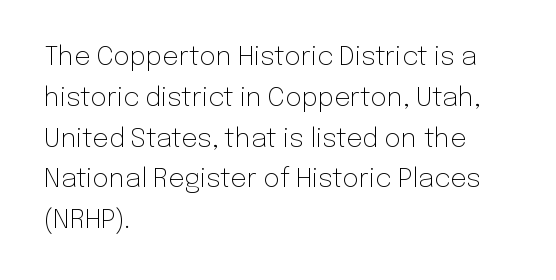
Q: Is the text bold? A: No.
Q: Is the text italic (slanted)? A: No, it is upright.
Q: Is the text underlined? A: No.
Q: How is the paragraph aligned? A: Left-aligned.
Q: Is the spacing between letters normal or unusually wide? A: Normal.
Q: Is the spacing between lines tight, normal or loose? A: Normal.
